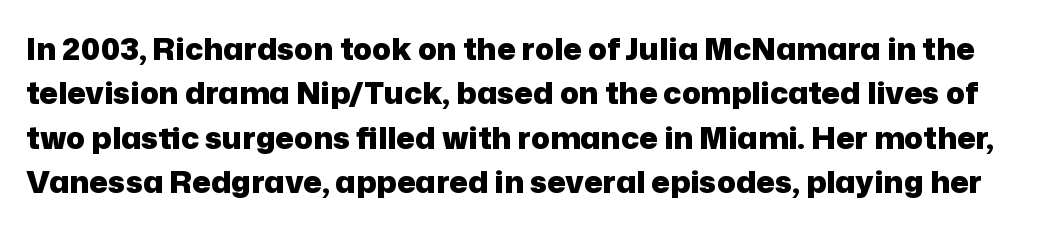
The rendering shows plain stroke endings on the letterforms — a sans-serif design. These words are printed bold, with thick strokes throughout. Short note: letters normally spaced. Every character sits straight up, as roman type does. The strip under each line holds only bare page. The line-height multiplier appears to be the usual default.
